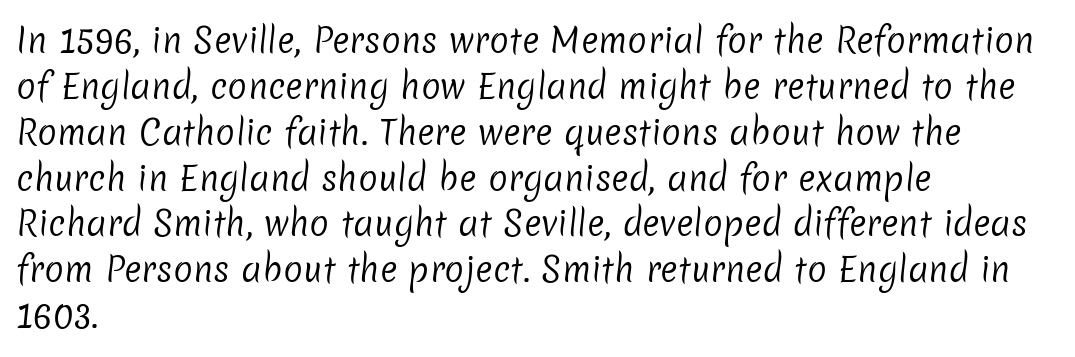
The image shows 33 px regular-weight sans-serif type; set left-aligned, normal line spacing (1.39x), normal letter spacing, not underlined; low stroke contrast and a medium x-height.
